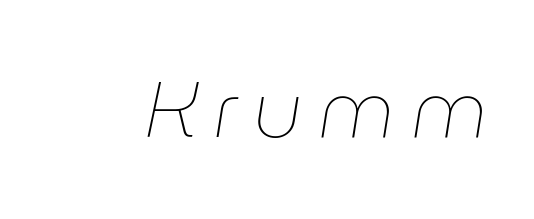
The image shows 79 px thin type, italic (leaning right); set unusually wide letter spacing (+0.2 em), not underlined; low stroke contrast and a medium x-height.
